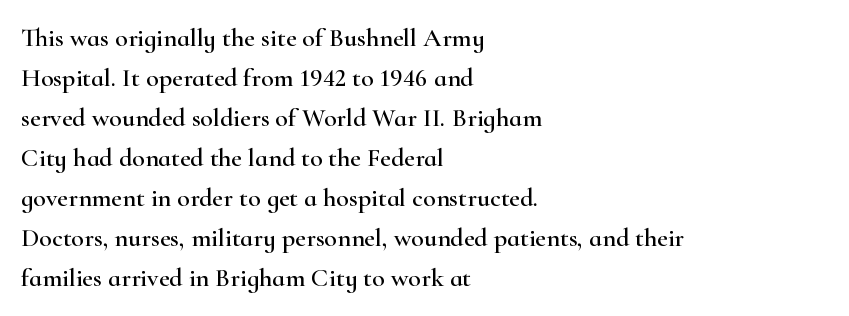
Q: Is the text italic (slanted)? A: No, it is upright.
Q: Is the text underlined? A: No.
Q: How is the paragraph aligned? A: Left-aligned.
Q: Is the spacing between letters normal or unusually wide? A: Normal.
Q: Is the spacing between lines tight, normal or loose? A: Normal.
